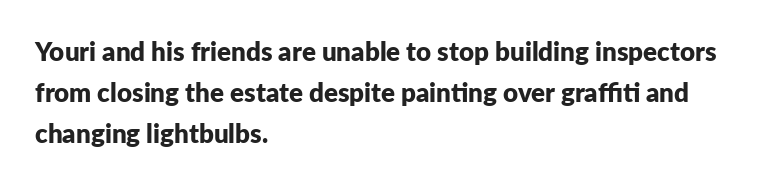
A dark, heavy texture on the line: the type is bold. Characters follow at the spacing the type designer built in. The designer left line spacing at the default. Unmarked baselines from the first word to the last. Posture: vertical.
